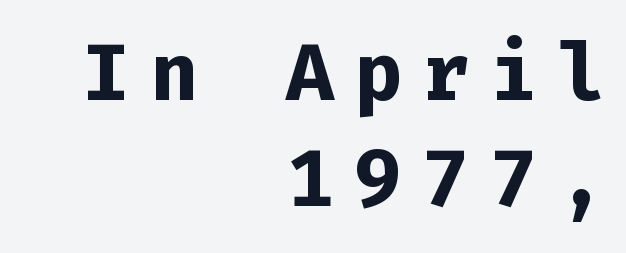
Q: Is the text bold? A: Yes.
Q: Is the text italic (slanted)? A: No, it is upright.
Q: Is the typeface a serif or a sans-serif typeface? A: Sans-serif.
Q: Is the text underlined? A: No.
Q: How is the paragraph aligned? A: Right-aligned.
Q: Is the spacing between letters normal or unusually wide? A: Unusually wide.
Q: Is the spacing between lines tight, normal or loose? A: Normal.
Q: Width (condensed, normal, or wide)? A: Normal.
Q: Stroke contrast? A: Low.
Q: x-height? A: Medium.
Q: Monospaced? A: Yes.
